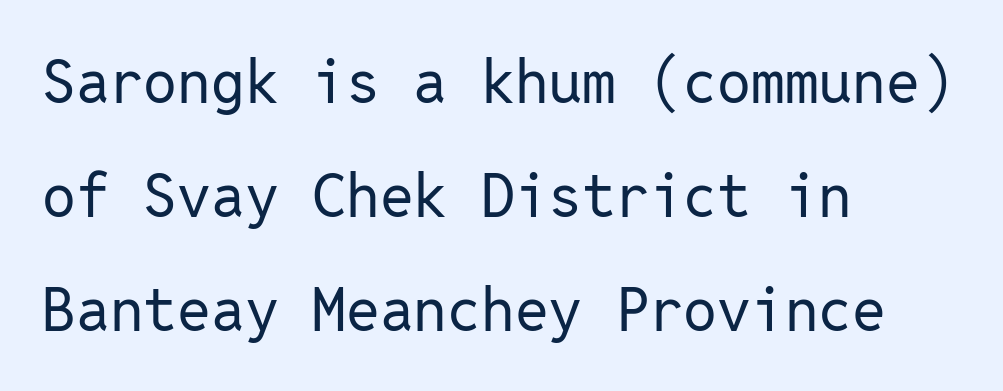
Posture: straight, roman, zero tilt. No word sits above an underline. Honestly, the letter spacing is just normal — you wouldn't notice it. The passage shown is typeset with a sans-serif family. Do the characters align in a grid? Yes, the font is monospaced.
